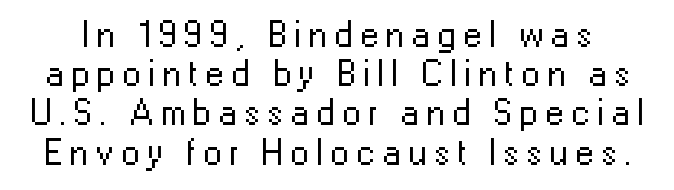
The image shows 37 px regular-weight sans-serif type, upright; set tight line spacing (1.06x), unusually wide letter spacing (+0.2 em), not underlined; low stroke contrast and a medium x-height.
